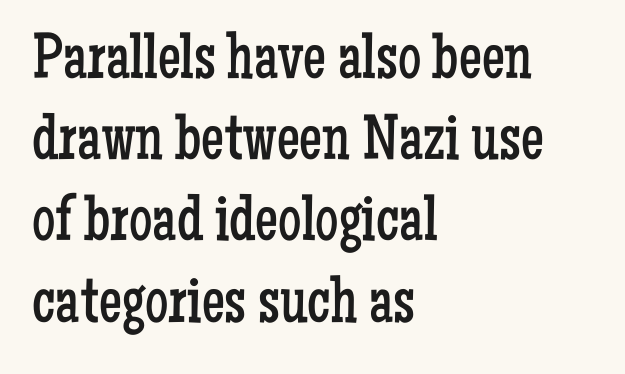
The image shows 65 px regular-weight, condensed serif type, upright; set left-aligned, normal line spacing (1.25x), normal letter spacing, not underlined; low stroke contrast and a medium x-height.
